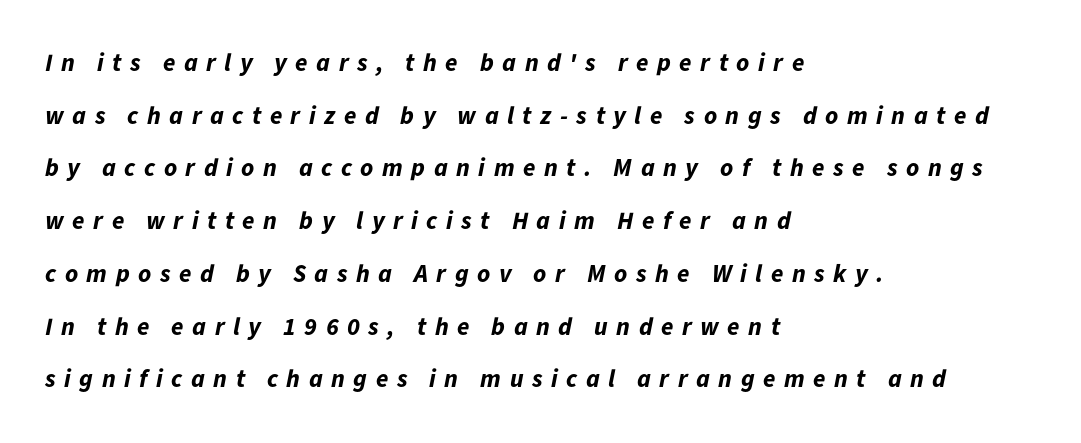
Q: Is the text bold? A: Yes.
Q: Is the text italic (slanted)? A: Yes, it leans right by about 11 degrees.
Q: Is the text underlined? A: No.
Q: How is the paragraph aligned? A: Left-aligned.
Q: Is the spacing between letters normal or unusually wide? A: Unusually wide.
Q: Is the spacing between lines tight, normal or loose? A: Loose.
